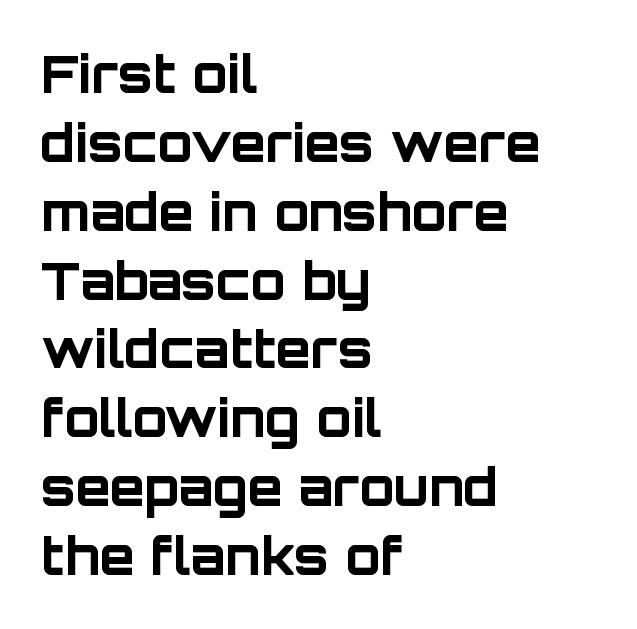
Q: Is the text bold? A: Yes.
Q: Is the text italic (slanted)? A: No, it is upright.
Q: Is the typeface a serif or a sans-serif typeface? A: Sans-serif.
Q: Is the text underlined? A: No.
Q: How is the paragraph aligned? A: Left-aligned.
Q: Is the spacing between letters normal or unusually wide? A: Normal.
Q: Is the spacing between lines tight, normal or loose? A: Normal.
Q: Width (condensed, normal, or wide)? A: Normal.
Q: Stroke contrast? A: Low.
Q: x-height? A: Large.
Q: Monospaced? A: No.
